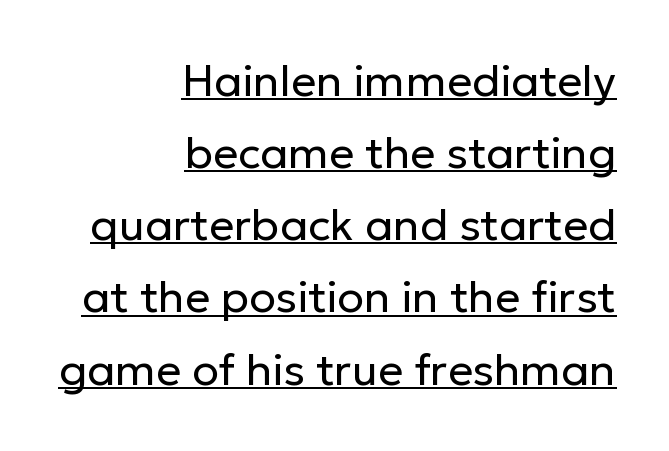
The image shows 44 px regular-weight sans-serif type, upright; set right-aligned, normal line spacing (1.64x), normal letter spacing, underlined; low stroke contrast and a medium x-height.
